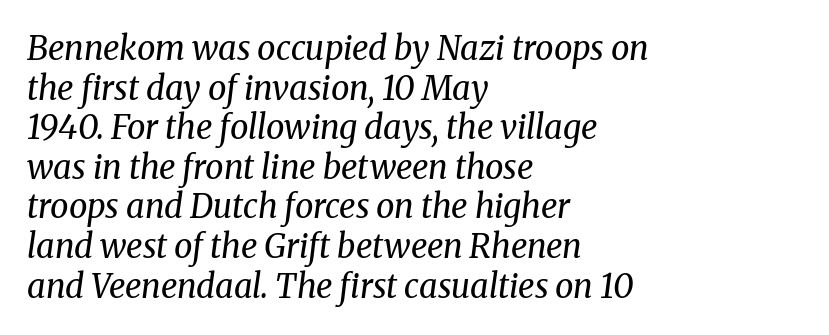
Q: Is the text bold? A: No.
Q: Is the text italic (slanted)? A: Yes, it leans right by about 8 degrees.
Q: Is the typeface a serif or a sans-serif typeface? A: Serif.
Q: Is the text underlined? A: No.
Q: How is the paragraph aligned? A: Left-aligned.
Q: Is the spacing between letters normal or unusually wide? A: Normal.
Q: Width (condensed, normal, or wide)? A: Normal.
Q: Stroke contrast? A: Medium.
Q: x-height? A: Medium.
Q: Monospaced? A: No.
